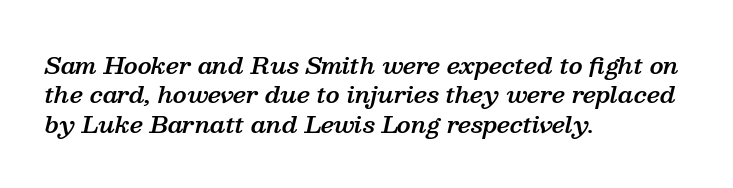
Q: Is the text bold? A: Semi-bold.
Q: Is the text italic (slanted)? A: Yes, it leans right by about 13 degrees.
Q: Is the text underlined? A: No.
Q: How is the paragraph aligned? A: Left-aligned.
Q: Is the spacing between letters normal or unusually wide? A: Normal.
Q: Is the spacing between lines tight, normal or loose? A: Normal.
